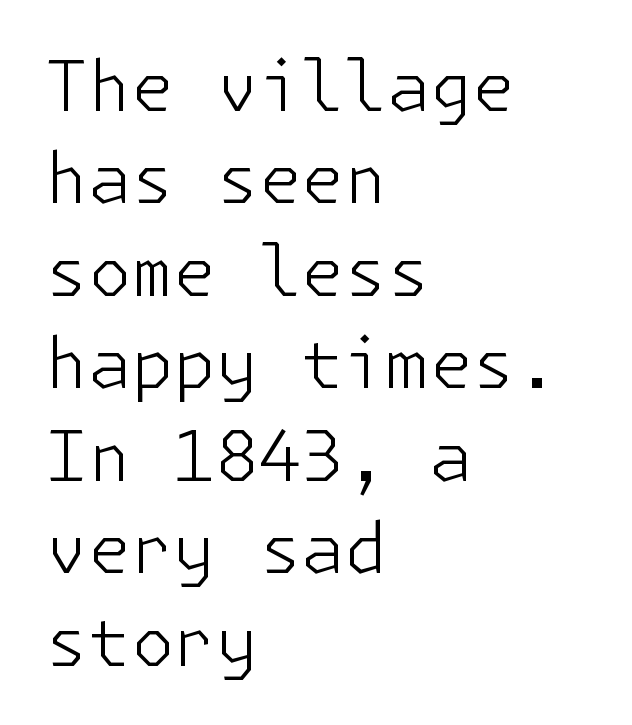
Q: Is the text bold? A: No.
Q: Is the text italic (slanted)? A: No, it is upright.
Q: Is the typeface a serif or a sans-serif typeface? A: Sans-serif.
Q: Is the text underlined? A: No.
Q: How is the paragraph aligned? A: Left-aligned.
Q: Is the spacing between letters normal or unusually wide? A: Normal.
Q: Is the spacing between lines tight, normal or loose? A: Normal.
Q: Width (condensed, normal, or wide)? A: Normal.
Q: Stroke contrast? A: Low.
Q: x-height? A: Medium.
